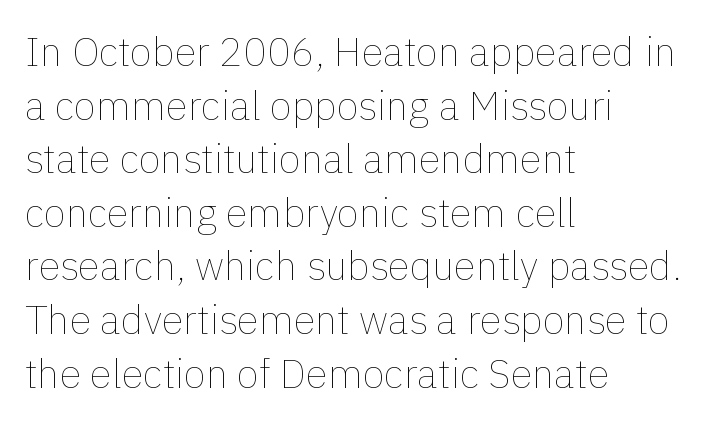
Layout note: lines flush left. Nobody drew a line under any word here. The letters sit at their default tracking, neither squeezed nor spread. Heaviness? Minimal to ordinary, like unemphasized prose. Rendered with straight, roman letterforms. Is this a fixed-width face? No — the glyphs have proportional, varying widths.
